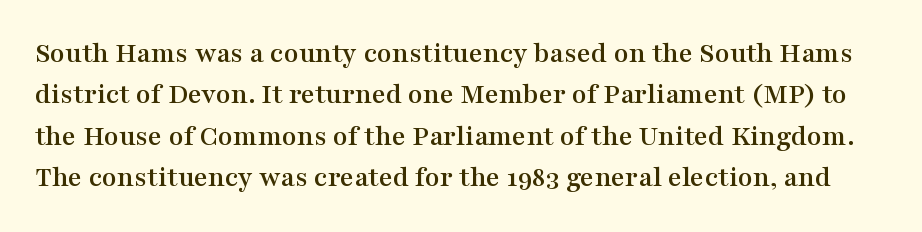
You could call the tracking neutral — neither tight nor loose. The typography opts for an upright posture over an oblique one. Reading down the column, the eye jumps a familiar distance to each next line. These lines are rendered in a variable-pitch font.
